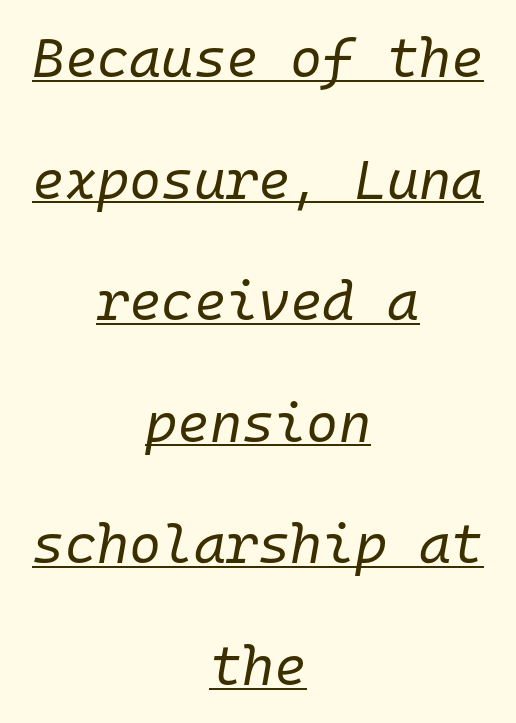
{"italic": "yes", "lean": "right", "slant_degrees": 10, "bold": "no", "weight": "regular", "width": "normal", "stroke_contrast": "low", "x_height": "medium", "monospaced": "yes", "underline": "yes", "align": "center", "line_spacing": "loose", "line_spacing_ratio": 2.21, "letter_spacing": "normal", "letter_spacing_em": 0.0, "glyph_px": 55}
